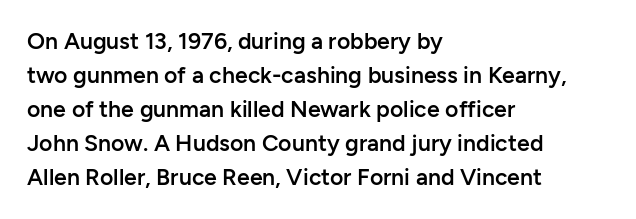
The type is set solid horizontally, with unmodified tracking. Letters rest on an invisible, unmarked baseline. The lettering holds an erect, upright posture throughout. Typeset ragged right — the left edge is the straight one. The block of text has a typical density, with ordinary space between rows.
